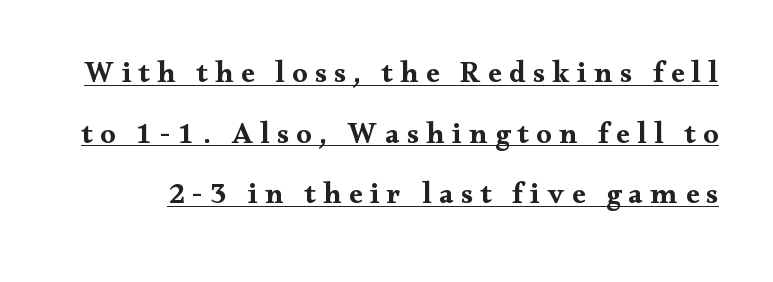
The image shows 30 px bold, wide serif type, upright; set loose line spacing (2.02x), unusually wide letter spacing (+0.25 em), underlined; medium stroke contrast and a small x-height.
